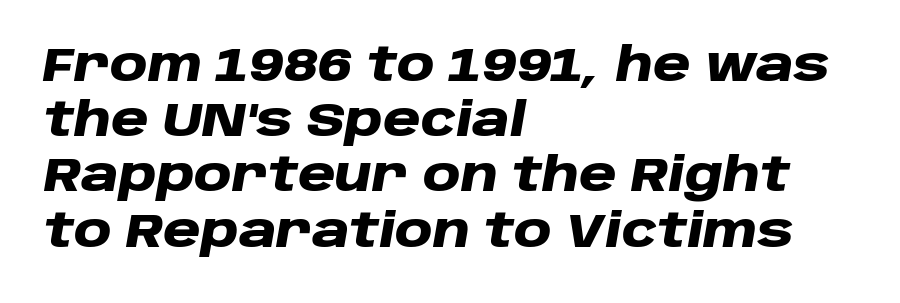
Q: Is the text bold? A: Yes.
Q: Is the text italic (slanted)? A: Yes, it leans right by about 10 degrees.
Q: Is the text underlined? A: No.
Q: How is the paragraph aligned? A: Left-aligned.
Q: Is the spacing between letters normal or unusually wide? A: Normal.
Q: Width (condensed, normal, or wide)? A: Wide.
Q: Stroke contrast? A: Low.
Q: x-height? A: Large.
Q: Monospaced? A: No.
